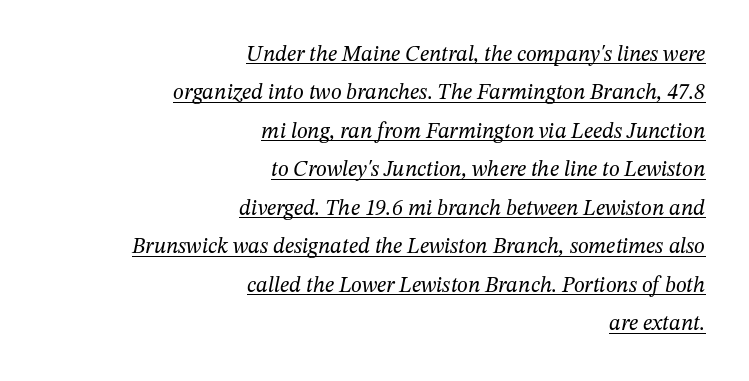
The image shows 22 px text type, italic (leaning right); set right-aligned, line spacing 1.75x, normal letter spacing, underlined.
